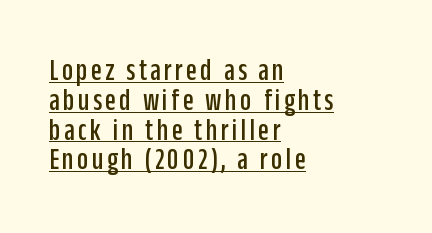
The image shows 31 px condensed sans-serif type, upright; set left-aligned, tight line spacing (0.96x), underlined; low stroke contrast and a large x-height.
